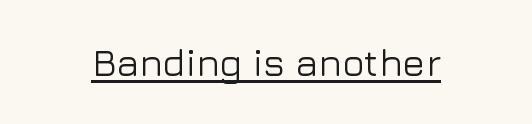
Q: Is the text italic (slanted)? A: No, it is upright.
Q: Is the typeface a serif or a sans-serif typeface? A: Sans-serif.
Q: Is the text underlined? A: Yes.
Q: Is the spacing between letters normal or unusually wide? A: Normal.
Q: Width (condensed, normal, or wide)? A: Normal.
Q: Stroke contrast? A: Low.
Q: x-height? A: Medium.
Q: Monospaced? A: No.
